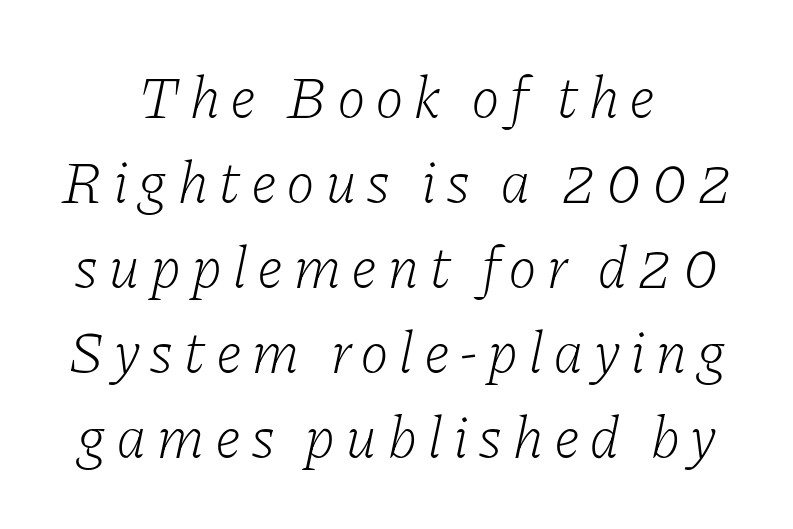
{"serif": "yes", "italic": "yes", "lean": "right", "slant_degrees": 11, "bold": "no", "weight": "light", "width": "normal", "stroke_contrast": "low", "x_height": "medium", "monospaced": "no", "underline": "no", "align": "center", "line_spacing": "normal", "line_spacing_ratio": 1.44, "glyph_px": 59}
